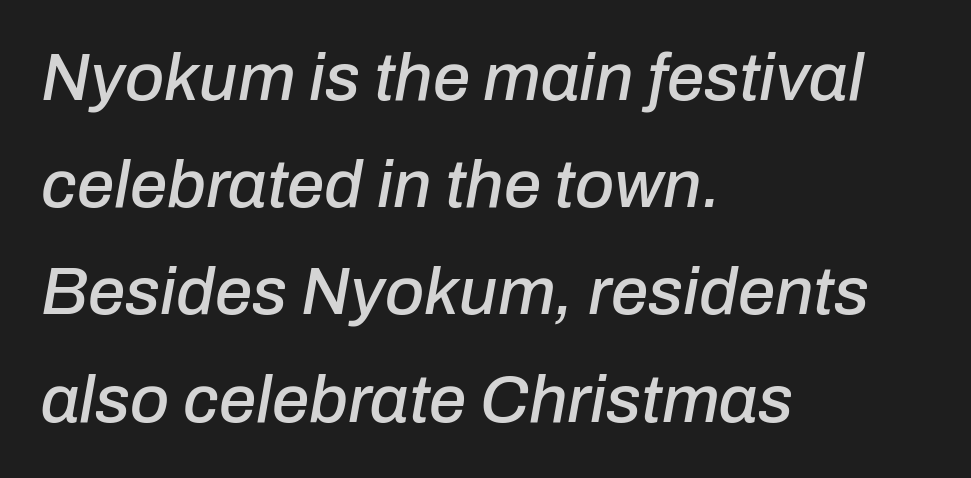
The image shows 67 px text type, italic (leaning right); set left-aligned, normal line spacing (1.6x), normal letter spacing, not underlined; low stroke contrast and a medium x-height.
